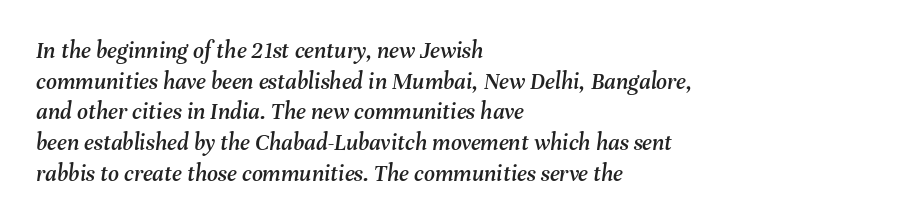
Q: Is the text italic (slanted)? A: Yes, it leans right by about 8 degrees.
Q: Is the text underlined? A: No.
Q: How is the paragraph aligned? A: Left-aligned.
Q: Is the spacing between letters normal or unusually wide? A: Normal.
Q: Is the spacing between lines tight, normal or loose? A: Normal.
